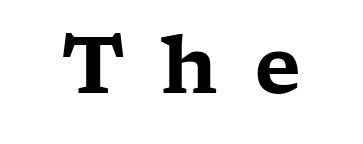
The image shows 79 px wide serif type, upright; set unusually wide letter spacing (+0.45 em), not underlined; low stroke contrast and a medium x-height.
